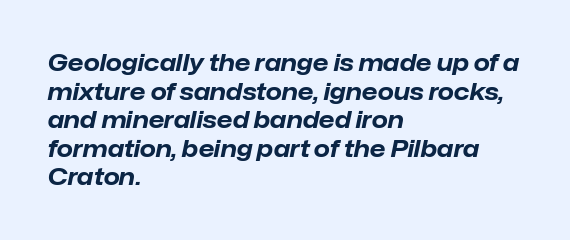
The image shows 23 px bold type, italic (leaning right); set left-aligned, line spacing 1.24x, normal letter spacing, not underlined.
